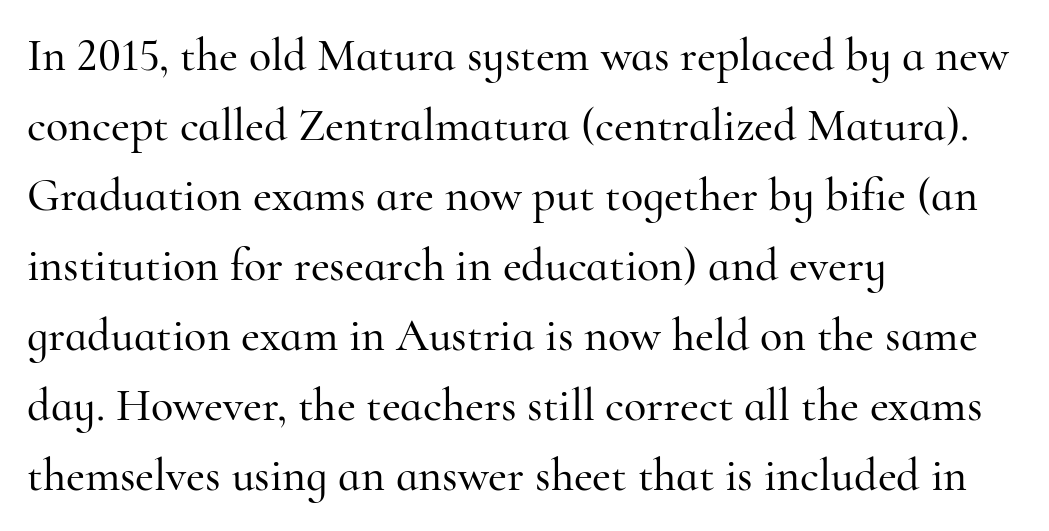
Q: Is the text italic (slanted)? A: No, it is upright.
Q: Is the typeface a serif or a sans-serif typeface? A: Serif.
Q: Is the text underlined? A: No.
Q: How is the paragraph aligned? A: Left-aligned.
Q: Is the spacing between letters normal or unusually wide? A: Normal.
Q: Is the spacing between lines tight, normal or loose? A: Normal.
Q: Width (condensed, normal, or wide)? A: Normal.
Q: Stroke contrast? A: High.
Q: x-height? A: Small.
Q: Monospaced? A: No.
